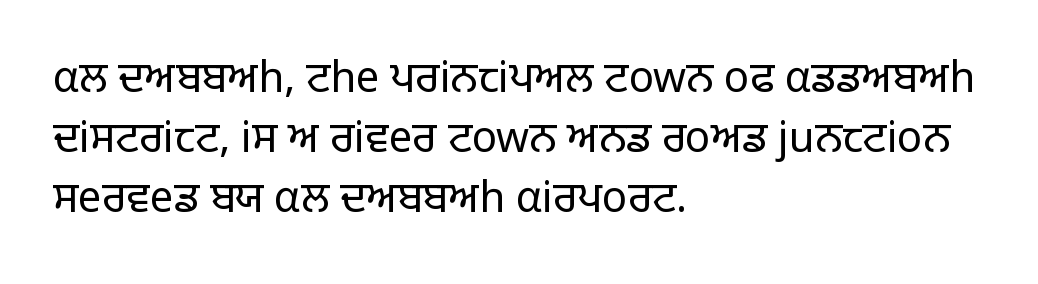
The font is comparable to plain body text, perhaps lighter. Tall strokes in this sample are plumb rather than angled. Just letters on the line, the space beneath them empty. Honestly, the row spacing looks completely unremarkable. Character widths vary here, with narrow letters taking less room than wide ones. The face used here is a sans, in the tradition of grotesques and geometrics.
